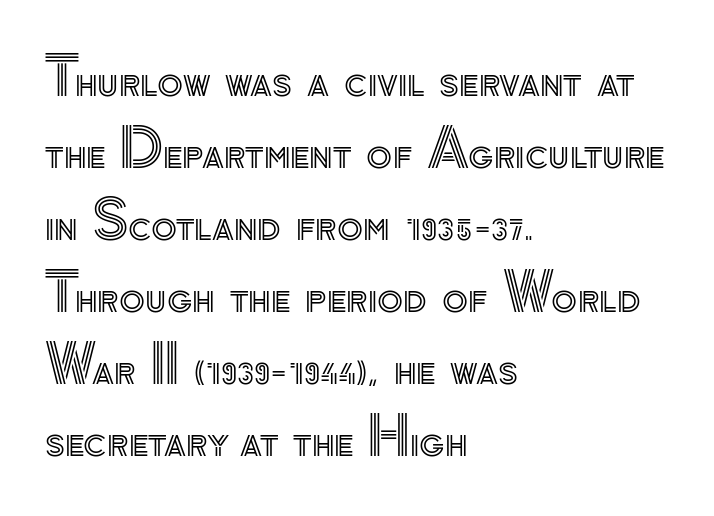
Q: Is the text italic (slanted)? A: No, it is upright.
Q: Is the text underlined? A: No.
Q: How is the paragraph aligned? A: Left-aligned.
Q: Is the spacing between letters normal or unusually wide? A: Normal.
Q: Is the spacing between lines tight, normal or loose? A: Normal.
Q: Width (condensed, normal, or wide)? A: Normal.
Q: x-height? A: Small.
Q: Monospaced? A: No.
